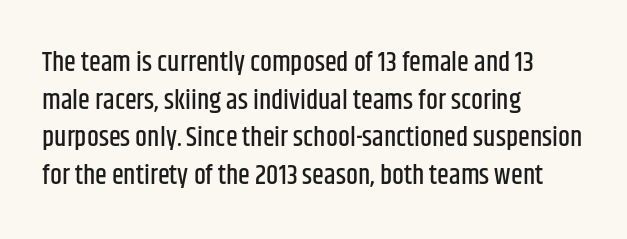
{"italic": "no", "underline": "no", "align": "left", "line_spacing": "normal", "line_spacing_ratio": 1.39, "letter_spacing": "normal", "letter_spacing_em": 0.0, "glyph_px": 27}
